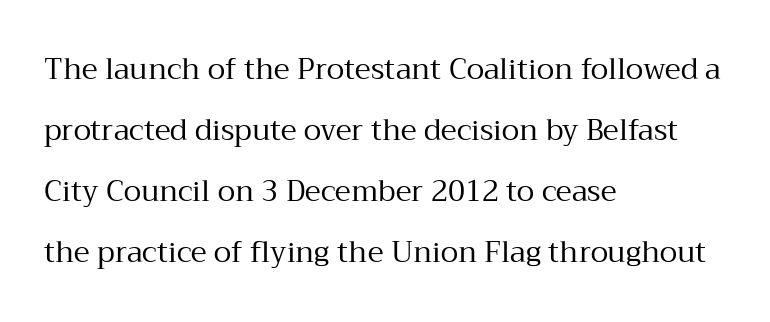
The image shows 29 px regular-weight serif type, upright; set left-aligned, loose line spacing (2.1x), normal letter spacing, not underlined; medium stroke contrast and a medium x-height.
